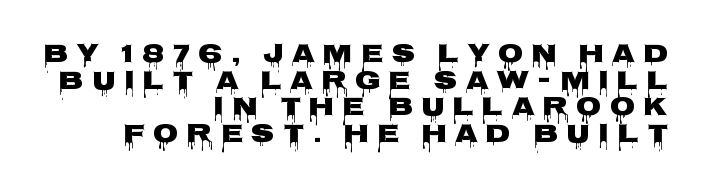
Lines of text with bare space underneath. Weight check: bold — yes, fully. In terms of leading, this rendering errs on the cramped side. The font's upright variant was chosen for this text. The paragraph shown leans on its right margin. How are the letters spaced? Widely, with obvious added tracking.
